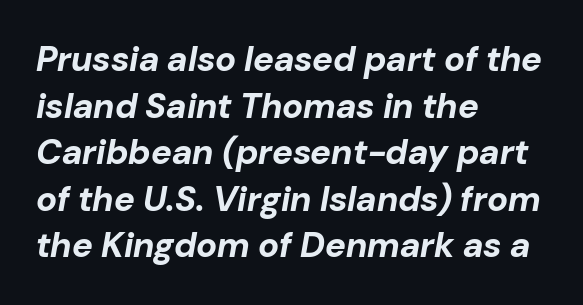
The image shows 35 px bold type, italic (leaning right); set left-aligned, normal line spacing (1.33x), normal letter spacing, not underlined; low stroke contrast and a medium x-height.
